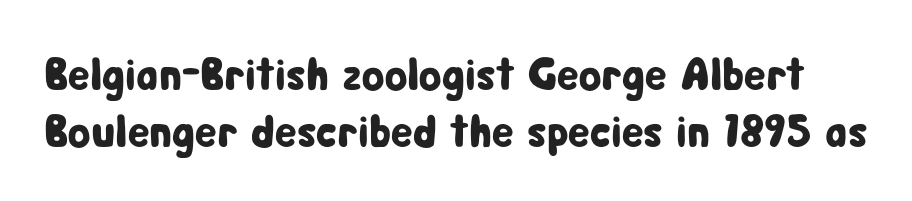
{"serif": "no", "italic": "no", "width": "condensed", "stroke_contrast": "low", "x_height": "medium", "monospaced": "no", "underline": "no", "line_spacing_ratio": 1.23, "letter_spacing": "normal", "letter_spacing_em": 0.0, "glyph_px": 46}
